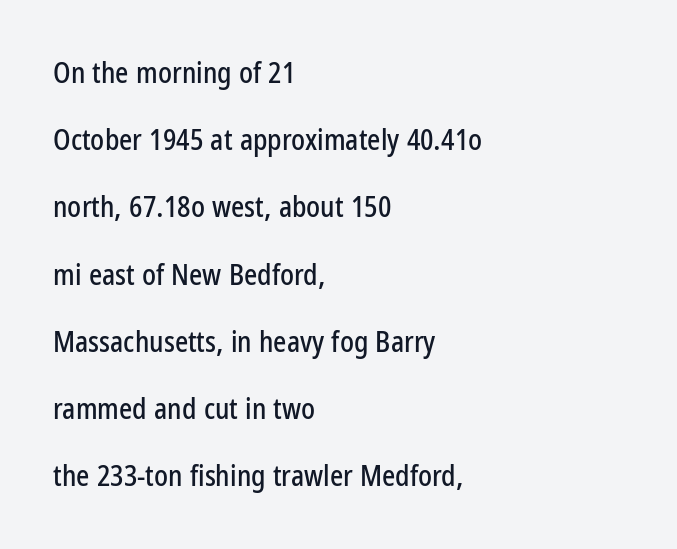
{"serif": "no", "italic": "no", "width": "condensed", "stroke_contrast": "low", "x_height": "medium", "monospaced": "no", "underline": "no", "align": "left", "line_spacing": "loose", "line_spacing_ratio": 2.4, "letter_spacing": "normal", "letter_spacing_em": 0.0, "glyph_px": 28}
